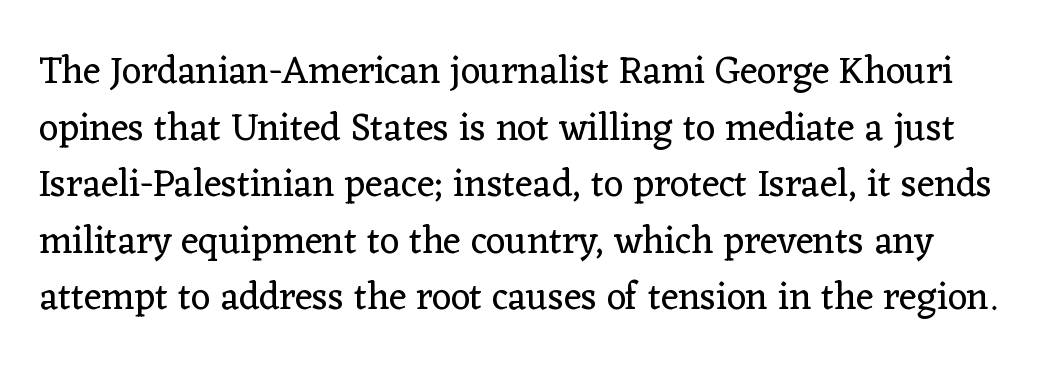
Q: Is the text bold? A: No.
Q: Is the text italic (slanted)? A: No, it is upright.
Q: Is the typeface a serif or a sans-serif typeface? A: Serif.
Q: Is the text underlined? A: No.
Q: Is the spacing between letters normal or unusually wide? A: Normal.
Q: Is the spacing between lines tight, normal or loose? A: Normal.
Q: Width (condensed, normal, or wide)? A: Normal.
Q: Stroke contrast? A: Low.
Q: x-height? A: Medium.
Q: Monospaced? A: No.
